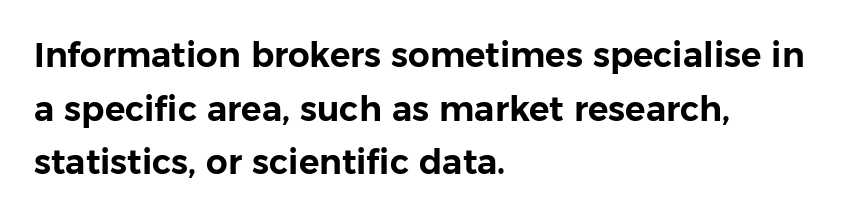
{"serif": "no", "italic": "no", "width": "normal", "stroke_contrast": "low", "x_height": "medium", "monospaced": "no", "underline": "no", "align": "left", "line_spacing": "normal", "line_spacing_ratio": 1.58, "letter_spacing": "normal", "letter_spacing_em": 0.0, "glyph_px": 34}
